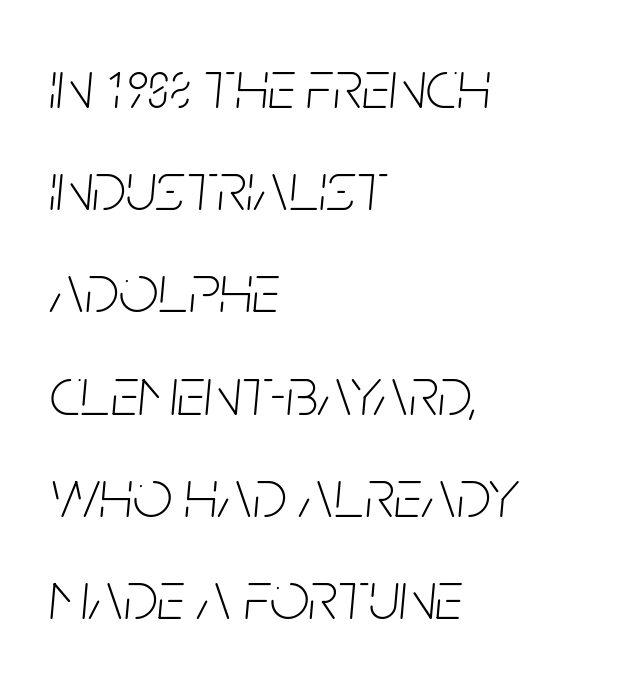
These lines stack with their left ends in a neat column. The face used here is rendered with its standard letterfit. The typesetting does not lean heavy: it is not bold. Tall strokes in this sample are angled rather than plumb. Descender tails drop into unmarked territory. Leading: standard.
